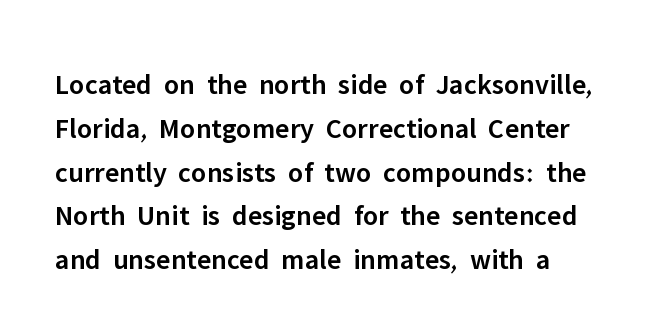
{"serif": "no", "italic": "no", "bold": "semi", "weight": "semibold", "width": "normal", "stroke_contrast": "low", "x_height": "medium", "monospaced": "no", "underline": "no", "align": "left", "line_spacing": "normal", "line_spacing_ratio": 1.51, "letter_spacing": "normal", "letter_spacing_em": 0.0, "glyph_px": 29}
